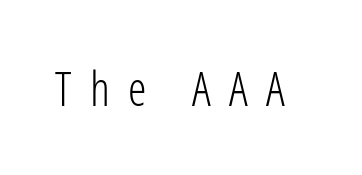
No word sits above an underline. The lettering stays uniformly vertical, giving the passage a roman look. The passage shown is not bold in any degree. Compared with typical body copy, the letter spacing here is much looser.
